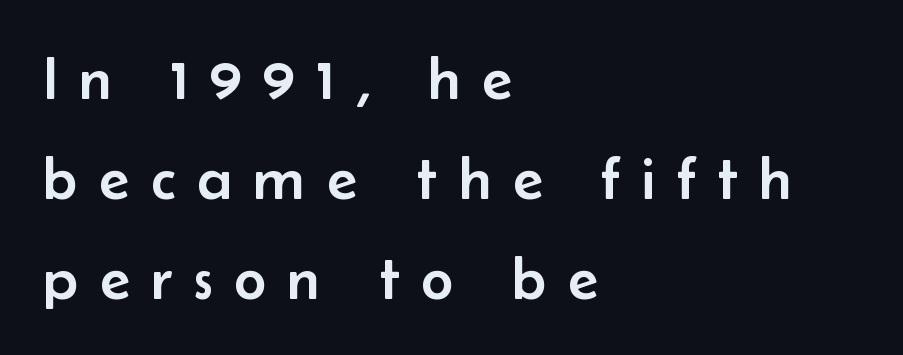
{"serif": "no", "italic": "no", "width": "normal", "stroke_contrast": "low", "x_height": "small", "monospaced": "no", "underline": "no", "align": "left", "line_spacing": "normal", "line_spacing_ratio": 1.61, "letter_spacing": "wide", "letter_spacing_em": 0.35, "glyph_px": 62}
